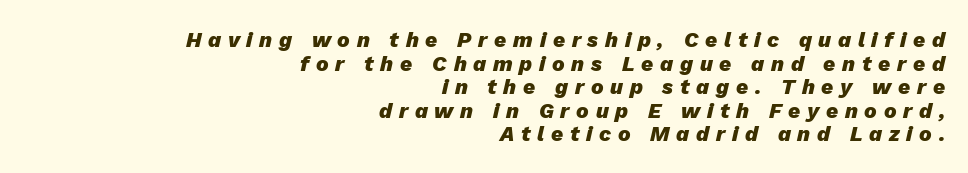
Q: Is the text bold? A: Yes.
Q: Is the text italic (slanted)? A: Yes, it leans right by about 13 degrees.
Q: Is the text underlined? A: No.
Q: How is the paragraph aligned? A: Right-aligned.
Q: Is the spacing between letters normal or unusually wide? A: Unusually wide.
Q: Is the spacing between lines tight, normal or loose? A: Tight.
